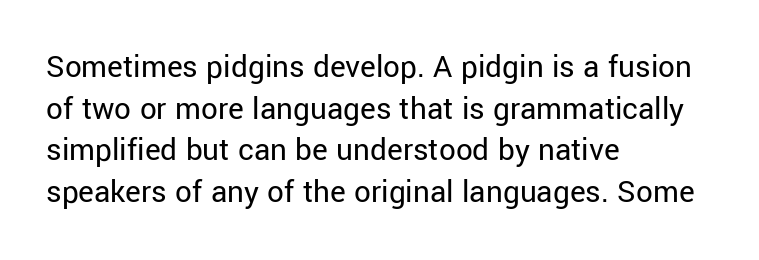
The weight would be labelled regular, book, light, or lighter still. These lines keep a tight, regular rhythm from letter to letter. The rendering uses natural spacing where letterforms have individual widths. A bare baseline throughout the passage. The typesetter chose a ragged-right arrangement here. The font's upright variant was chosen for this text.
